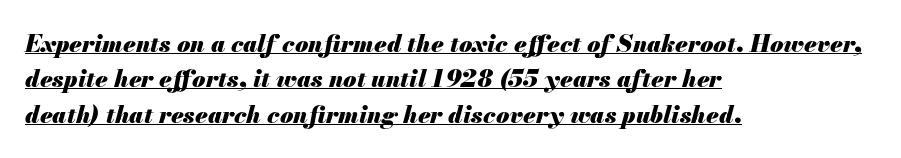
The image shows 24 px bold type, italic (leaning right); set left-aligned, normal line spacing (1.47x), normal letter spacing, underlined.
